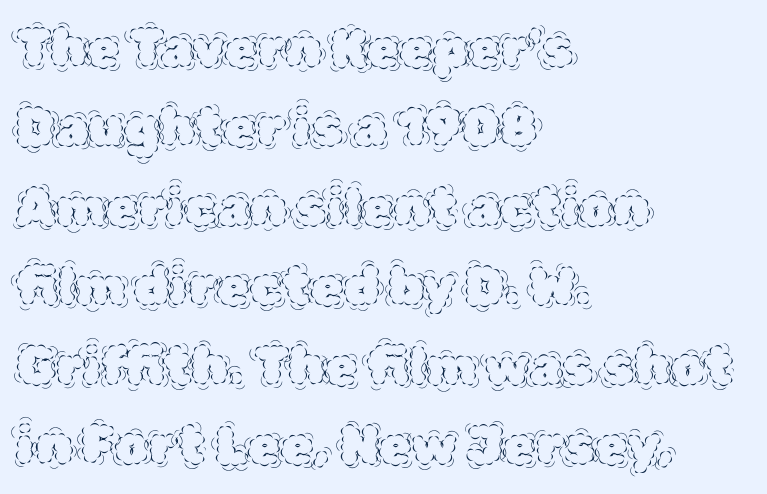
Q: Is the text bold? A: No.
Q: Is the text italic (slanted)? A: No, it is upright.
Q: Is the text underlined? A: No.
Q: How is the paragraph aligned? A: Left-aligned.
Q: Is the spacing between letters normal or unusually wide? A: Normal.
Q: Is the spacing between lines tight, normal or loose? A: Normal.
Q: Width (condensed, normal, or wide)? A: Normal.
Q: x-height? A: Large.
Q: Monospaced? A: No.
